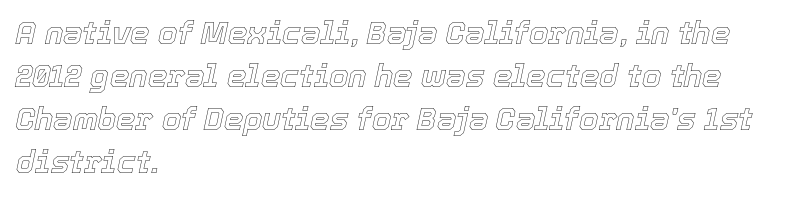
Slanted lettering throughout. A clean baseline with only descenders dipping below it. These lines are rendered in a variable-pitch font. In terms of letterspacing, this is plain default setting. Every row of glyphs begins at an identical x-position on the left. Interline gaps are of average width in this sample.
